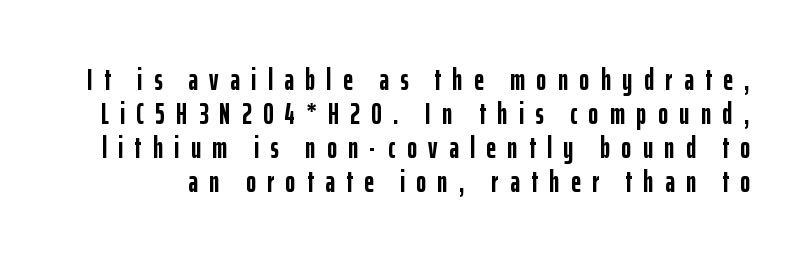
Q: Is the text bold? A: Yes.
Q: Is the text italic (slanted)? A: No, it is upright.
Q: Is the typeface a serif or a sans-serif typeface? A: Sans-serif.
Q: Is the text underlined? A: No.
Q: Is the spacing between letters normal or unusually wide? A: Unusually wide.
Q: Is the spacing between lines tight, normal or loose? A: Tight.
Q: Width (condensed, normal, or wide)? A: Condensed.
Q: Stroke contrast? A: Low.
Q: x-height? A: Medium.
Q: Monospaced? A: No.
